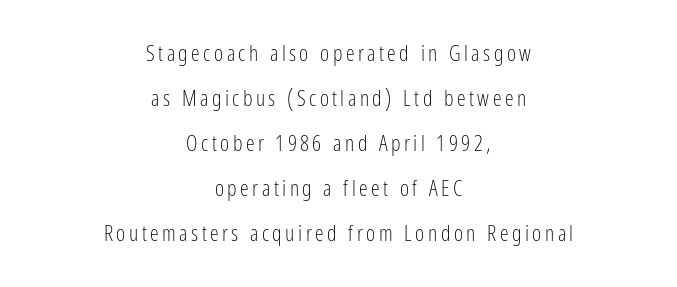
{"italic": "no", "bold": "no", "underline": "no", "align": "center", "line_spacing": "loose", "line_spacing_ratio": 2.04, "glyph_px": 22}
